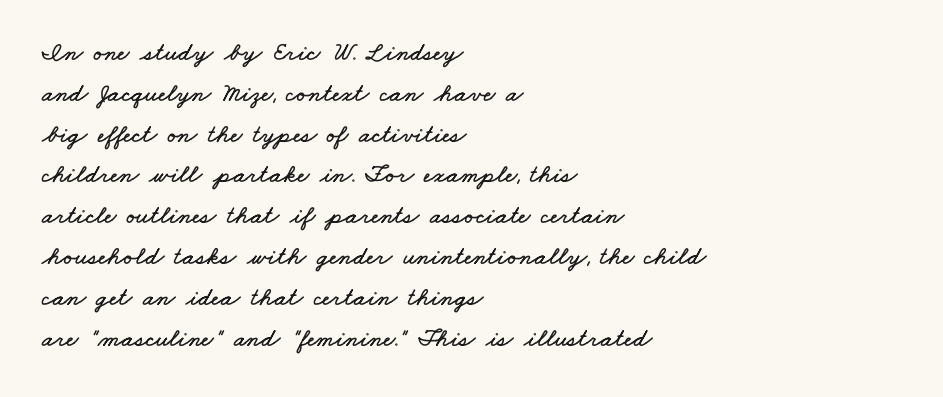
The image shows 26 px text type; set left-aligned, normal line spacing (1.57x), normal letter spacing, not underlined.
